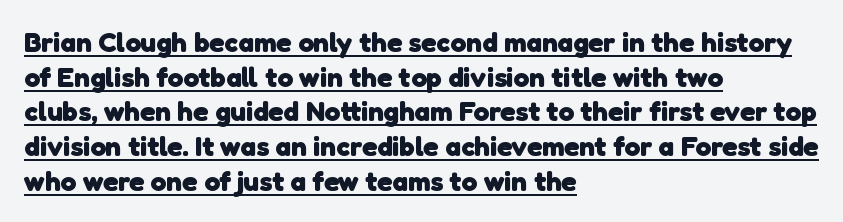
Like a heading marked for emphasis, these lines bear an underscore. Unlike a traditional serif, this face leaves its strokes unadorned. The gaps between neighbouring characters are ordinary and unremarkable. The rendering uses natural spacing where letterforms have individual widths. You'd pick this weight for a headline — it's a proper bold.
